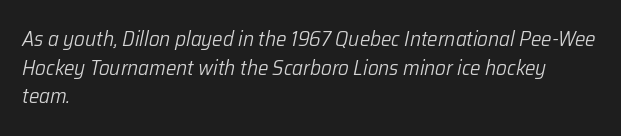
Q: Is the text bold? A: No.
Q: Is the text italic (slanted)? A: Yes, it leans right by about 12 degrees.
Q: Is the text underlined? A: No.
Q: How is the paragraph aligned? A: Left-aligned.
Q: Is the spacing between letters normal or unusually wide? A: Normal.
Q: Is the spacing between lines tight, normal or loose? A: Normal.
